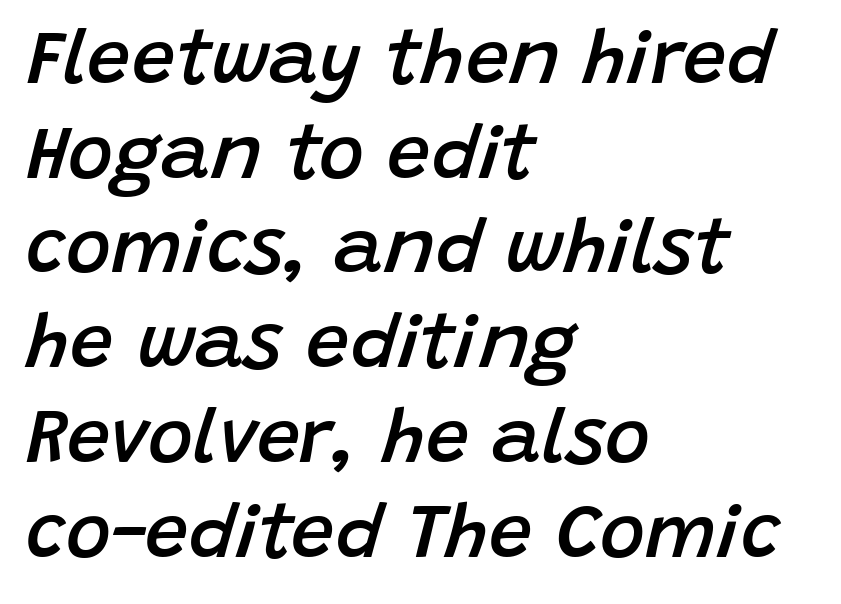
Each letter keeps its own natural width here, so spacing adapts to shape. Summary of weight: moderately heavy, a semibold. Typeset ragged right — the left edge is the straight one. Check under the words: just untouched page. Rendered with sloped, italic letterforms. The passage shown has conventional tracking throughout.
